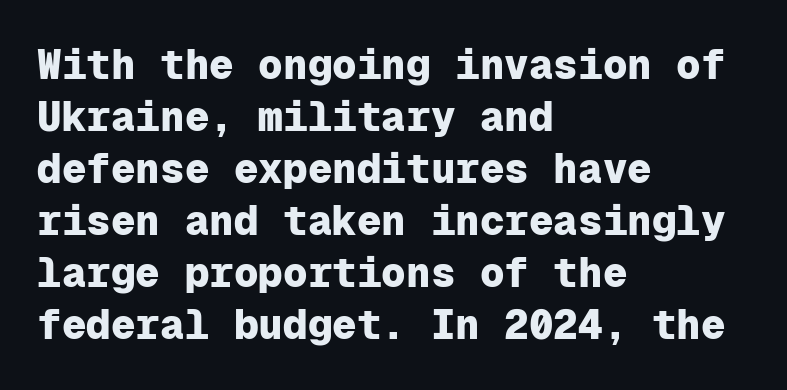
The image shows 41 px heavy sans-serif type, upright, monospaced; set left-aligned, normal line spacing (1.27x), normal letter spacing, not underlined; low stroke contrast and a medium x-height.
